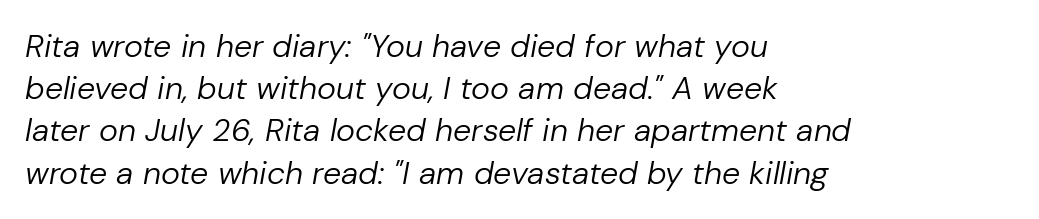
The zone under the glyphs is completely vacant. These lines sit exactly where default settings would place them. You could not count columns in this text — the font is proportionally spaced. The passage shown leans; its letterforms are oblique. Compared with a typical body face, this is equally light or lighter still.
